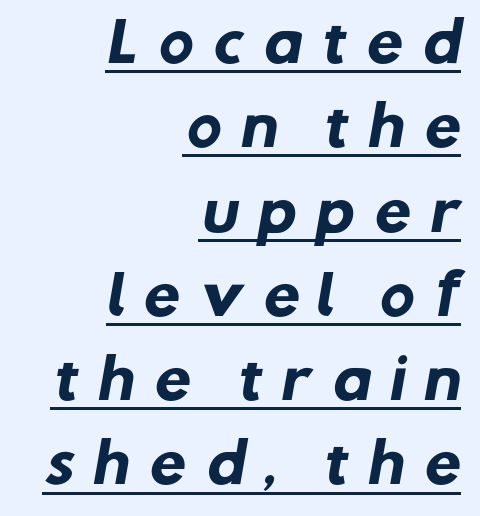
The image shows 53 px heavy sans-serif type; set right-aligned, normal line spacing (1.59x), unusually wide letter spacing (+0.33 em), underlined; low stroke contrast and a medium x-height.
